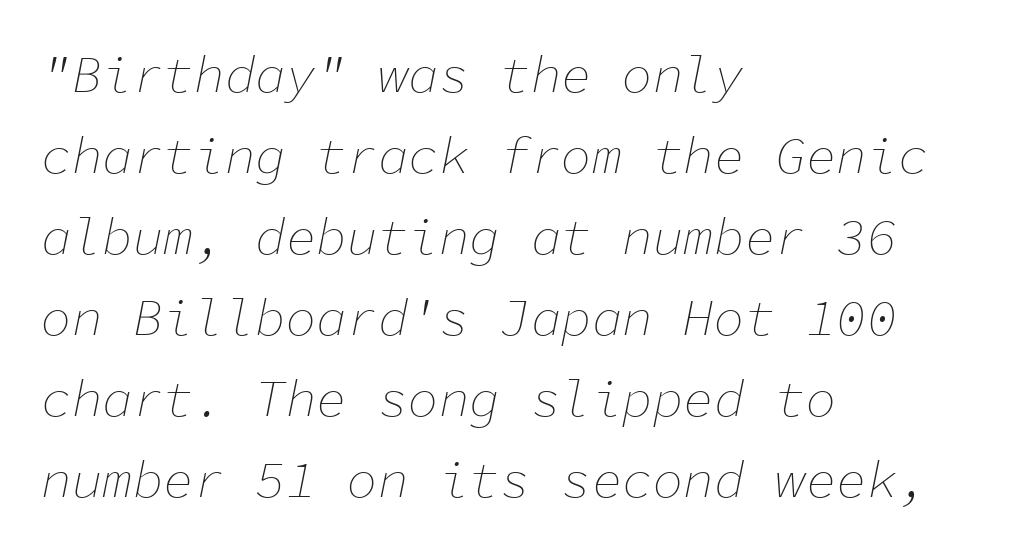
The ragged edge is on the right, which tells us the setting is flush left. Caption: standard tracking, unaltered. Emphasis-style slanted type is in use. You could count columns in this text — the font is strictly monospaced. Evenly set lines give the paragraph a standard silhouette. Type without underlining.
